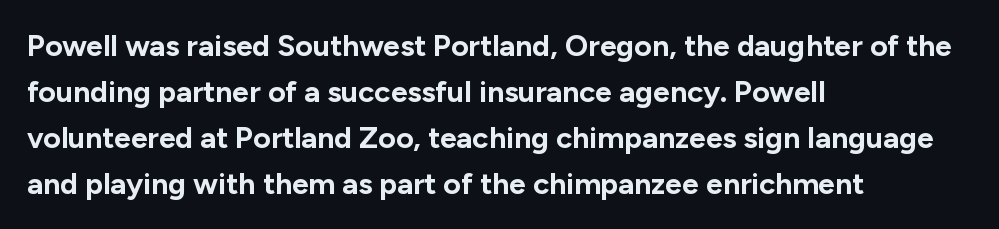
The image shows 30 px bold sans-serif type, upright; set left-aligned, normal line spacing (1.53x), normal letter spacing, not underlined; low stroke contrast and a medium x-height.
